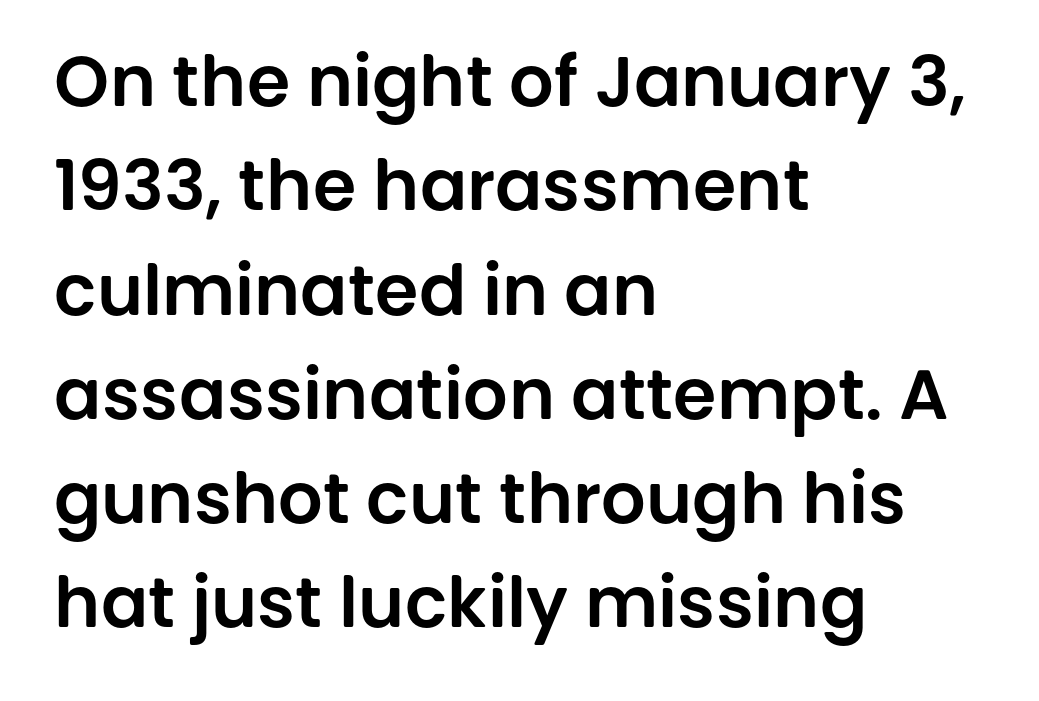
The image shows 70 px sans-serif type, upright; set left-aligned, normal line spacing (1.49x), normal letter spacing, not underlined; low stroke contrast and a large x-height.
